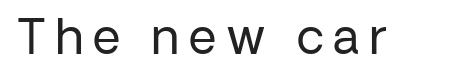
The typeface has the unassuming heft of standard copy or less. Vertical strokes here are truly vertical. Clear beneath every line of the passage. You can tell from the bare stems that sans-serif type was used. Spacing verdict: proportional, widths tailored to each character. Letter spacing: wide.
